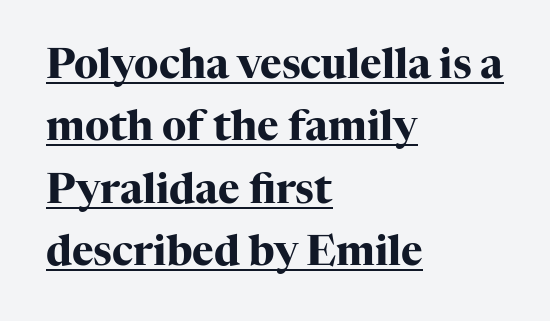
The image shows 41 px heavy serif type, upright; set left-aligned, normal line spacing (1.52x), normal letter spacing, underlined; high stroke contrast and a medium x-height.
